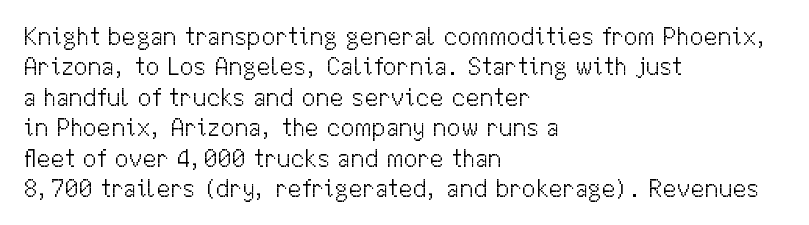
Q: Is the text bold? A: No.
Q: Is the text italic (slanted)? A: No, it is upright.
Q: Is the text underlined? A: No.
Q: How is the paragraph aligned? A: Left-aligned.
Q: Is the spacing between letters normal or unusually wide? A: Normal.
